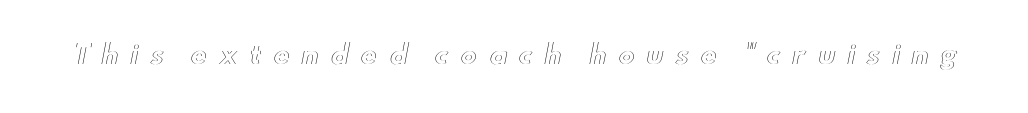
Compared with typical body copy, the letter spacing here is much looser. Check under the words: just untouched page.
